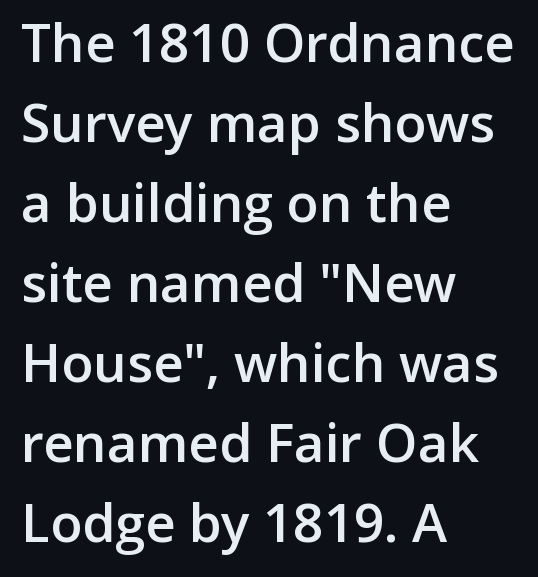
The line-height multiplier appears to be the usual default. The passage shown is semibold, sitting just below true bold. Upright lettering throughout. Do the characters align in a grid? No, the font is proportional.
